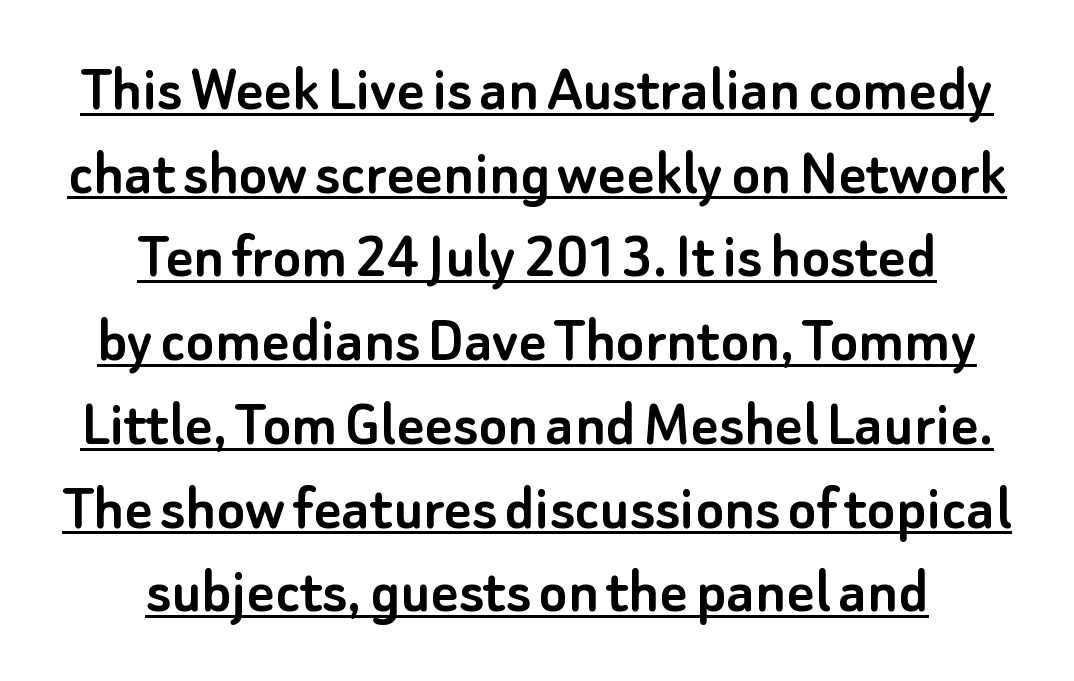
The image shows 67 px sans-serif type, upright; set centered, normal line spacing (1.25x), normal letter spacing, underlined; low stroke contrast and a small x-height.
